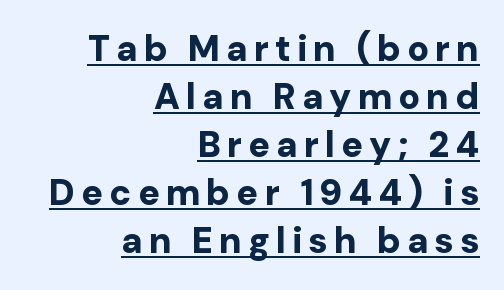
{"serif": "no", "italic": "no", "bold": "yes", "weight": "bold", "width": "normal", "stroke_contrast": "low", "x_height": "medium", "monospaced": "no", "underline": "yes", "align": "right", "line_spacing": "normal", "line_spacing_ratio": 1.33, "glyph_px": 36}
